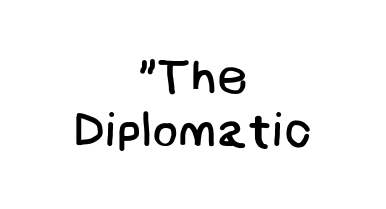
Q: Is the text bold? A: No.
Q: Is the typeface a serif or a sans-serif typeface? A: Sans-serif.
Q: Is the text underlined? A: No.
Q: How is the paragraph aligned? A: Centered.
Q: Is the spacing between letters normal or unusually wide? A: Normal.
Q: Is the spacing between lines tight, normal or loose? A: Tight.
Q: Width (condensed, normal, or wide)? A: Normal.
Q: Stroke contrast? A: Low.
Q: x-height? A: Large.
